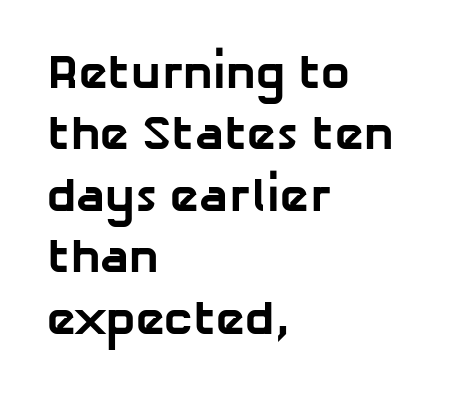
The image shows 48 px bold sans-serif type; set left-aligned, normal line spacing (1.28x), normal letter spacing, not underlined; low stroke contrast and a medium x-height.
